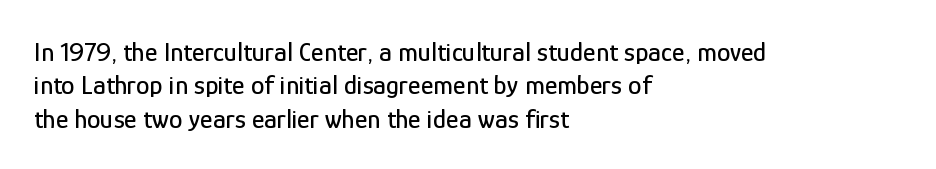
The image shows 27 px text type, upright; set left-aligned, line spacing 1.24x, normal letter spacing, not underlined.
